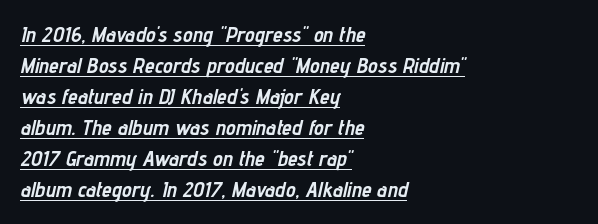
Q: Is the text bold? A: Yes.
Q: Is the text italic (slanted)? A: Yes, it leans right by about 12 degrees.
Q: Is the text underlined? A: Yes.
Q: How is the paragraph aligned? A: Left-aligned.
Q: Is the spacing between letters normal or unusually wide? A: Normal.
Q: Is the spacing between lines tight, normal or loose? A: Normal.
